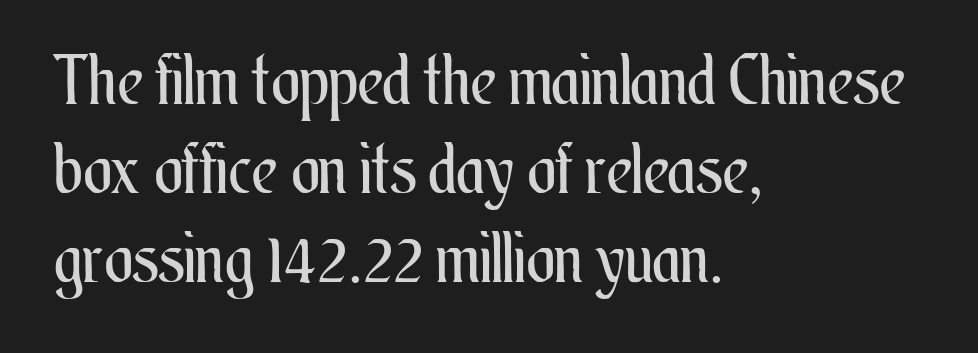
The image shows 68 px regular-weight, condensed type, upright; set left-aligned, normal line spacing (1.31x), normal letter spacing, not underlined; medium stroke contrast and a small x-height.
